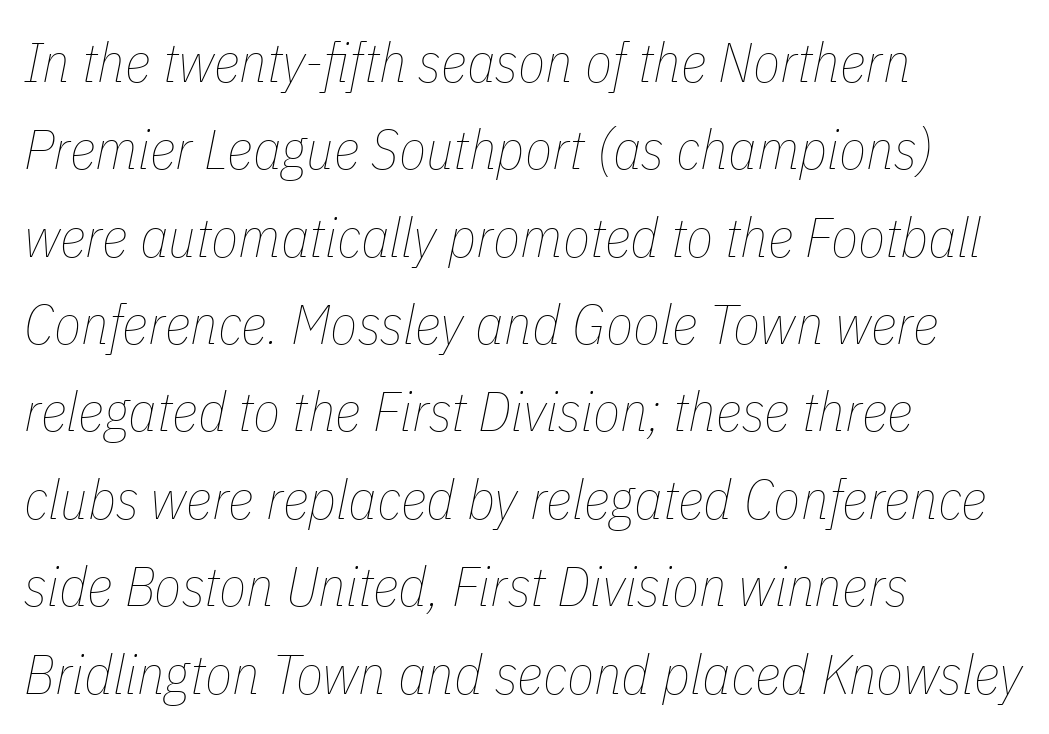
{"italic": "yes", "lean": "right", "slant_degrees": 11, "bold": "no", "weight": "thin", "width": "condensed", "stroke_contrast": "low", "x_height": "medium", "monospaced": "no", "underline": "no", "align": "left", "line_spacing": "normal", "line_spacing_ratio": 1.56, "letter_spacing": "normal", "letter_spacing_em": 0.0, "glyph_px": 56}
